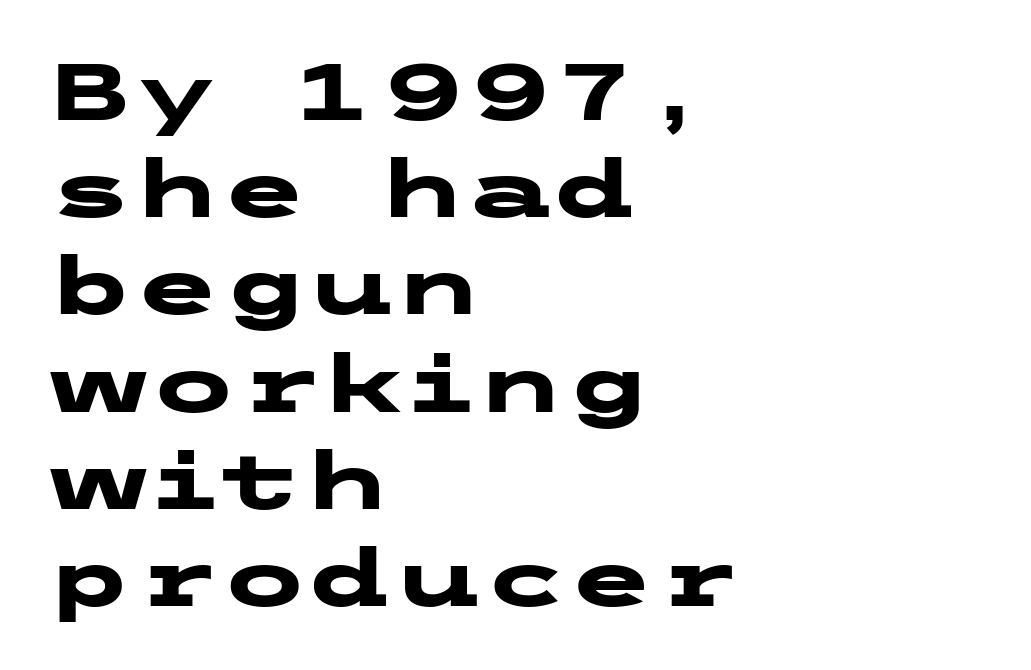
Nope, no serifs anywhere on these letters. Underlining? Definitely not there. These lines are set flush left with a ragged right edge. Unlike italic type, these characters show no tilt at all.
